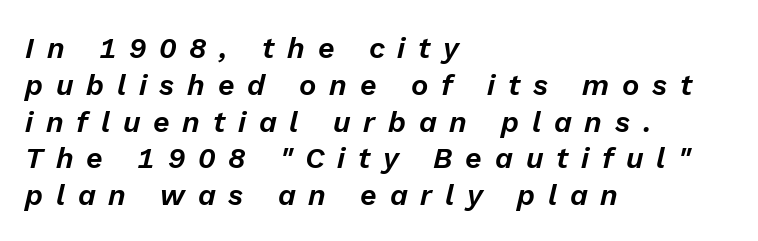
The image shows 29 px text type, italic (leaning right); set left-aligned, normal line spacing (1.27x), unusually wide letter spacing (+0.44 em), not underlined; low stroke contrast and a medium x-height.
